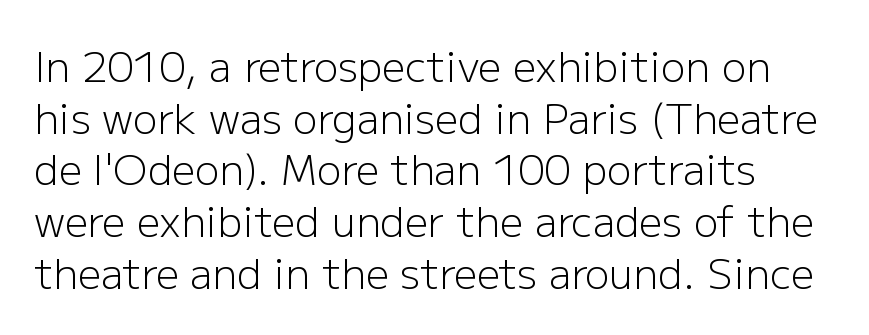
Q: Is the text bold? A: No.
Q: Is the text italic (slanted)? A: No, it is upright.
Q: Is the typeface a serif or a sans-serif typeface? A: Sans-serif.
Q: Is the text underlined? A: No.
Q: Is the spacing between letters normal or unusually wide? A: Normal.
Q: Is the spacing between lines tight, normal or loose? A: Normal.
Q: Width (condensed, normal, or wide)? A: Normal.
Q: Stroke contrast? A: Low.
Q: x-height? A: Medium.
Q: Monospaced? A: No.
